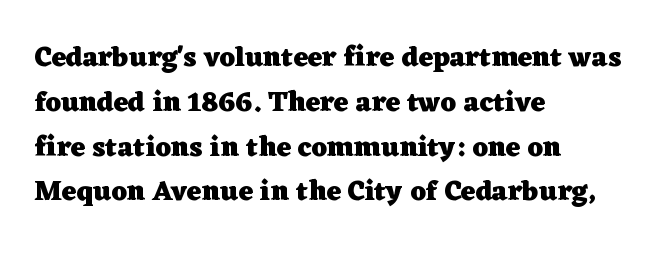
The image shows 28 px heavy, wide serif type, upright; set left-aligned, normal line spacing (1.6x), normal letter spacing, not underlined; low stroke contrast and a medium x-height.
